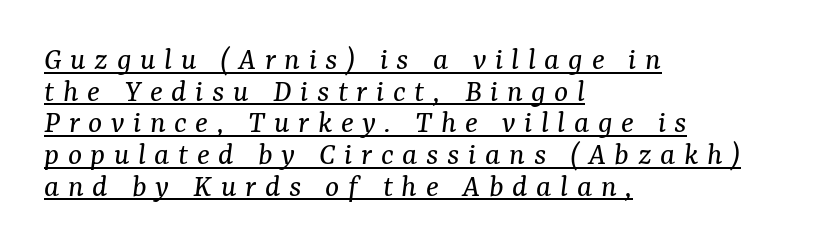
{"serif": "yes", "italic": "yes", "lean": "right", "slant_degrees": 7, "bold": "no", "weight": "regular", "width": "normal", "stroke_contrast": "medium", "x_height": "medium", "monospaced": "no", "underline": "yes", "align": "left", "line_spacing": "tight", "line_spacing_ratio": 0.96, "letter_spacing": "wide", "letter_spacing_em": 0.26, "glyph_px": 33}
